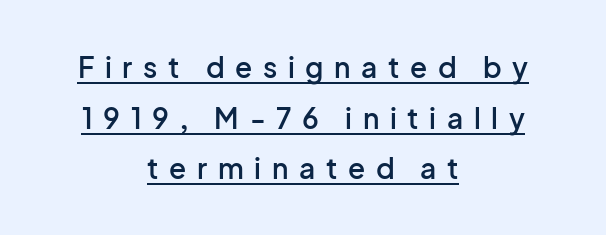
Q: Is the text bold? A: Semi-bold.
Q: Is the text italic (slanted)? A: No, it is upright.
Q: Is the typeface a serif or a sans-serif typeface? A: Sans-serif.
Q: Is the text underlined? A: Yes.
Q: How is the paragraph aligned? A: Centered.
Q: Is the spacing between letters normal or unusually wide? A: Unusually wide.
Q: Width (condensed, normal, or wide)? A: Normal.
Q: Stroke contrast? A: Low.
Q: x-height? A: Medium.
Q: Monospaced? A: No.
